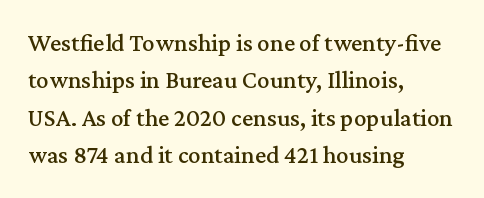
The rendering anchors every line to the left-hand side. The vertical gap from one line to the next is medium. The letterforms sit shoulder to shoulder at normal distance. Lines of text with bare space underneath. This is roman type, the default non-slanted kind.
